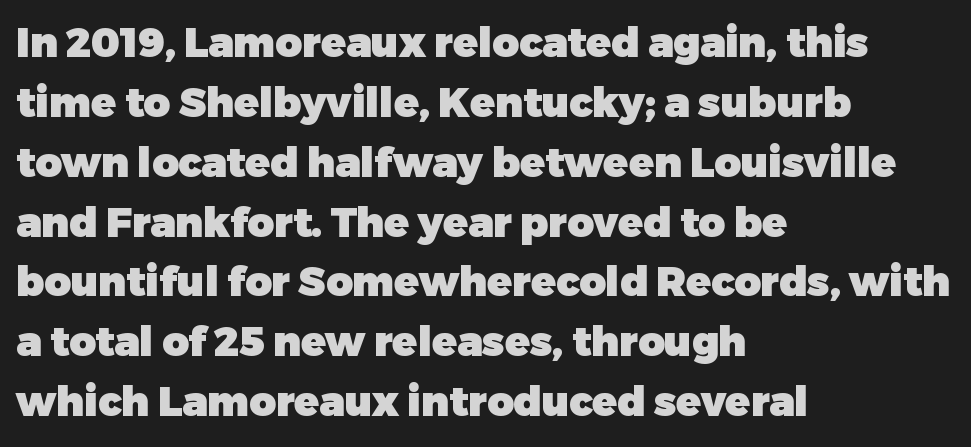
Q: Is the text bold? A: Yes.
Q: Is the text italic (slanted)? A: No, it is upright.
Q: Is the typeface a serif or a sans-serif typeface? A: Sans-serif.
Q: Is the text underlined? A: No.
Q: How is the paragraph aligned? A: Left-aligned.
Q: Is the spacing between letters normal or unusually wide? A: Normal.
Q: Is the spacing between lines tight, normal or loose? A: Normal.
Q: Width (condensed, normal, or wide)? A: Normal.
Q: Stroke contrast? A: Low.
Q: x-height? A: Medium.
Q: Monospaced? A: No.
